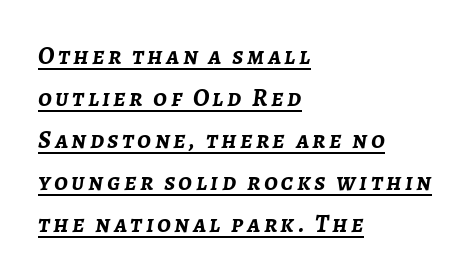
The image shows 25 px bold type, italic (leaning right); set left-aligned, normal line spacing (1.68x), underlined.
